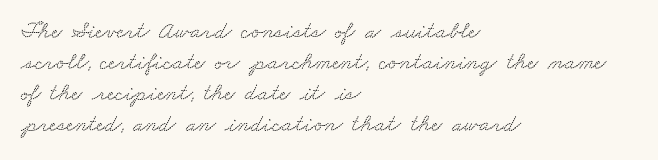
Each row of text sits above clean, open space. Caption: multi-line text, flush left, ragged right. Short note: letters normally spaced. Regarding leading, the lines here are spaced in the standard way.
